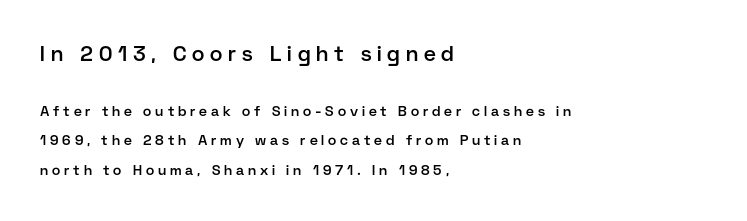
The image shows 21 px text type, upright; set left-aligned, loose line spacing (2.13x), unusually wide letter spacing (+0.28 em), not underlined; the first (top) block is 1.5x larger.
